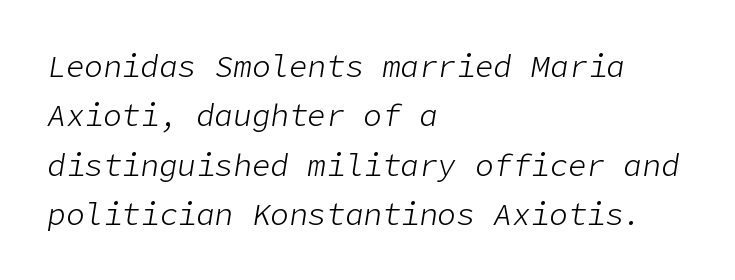
The whole block is typeset with a tilt. The designer left line spacing at the default. Is this a heavy cut? Hardly; it is regular or lighter. The space directly below the letters is spotless. The rendering anchors every line to the left-hand side.
